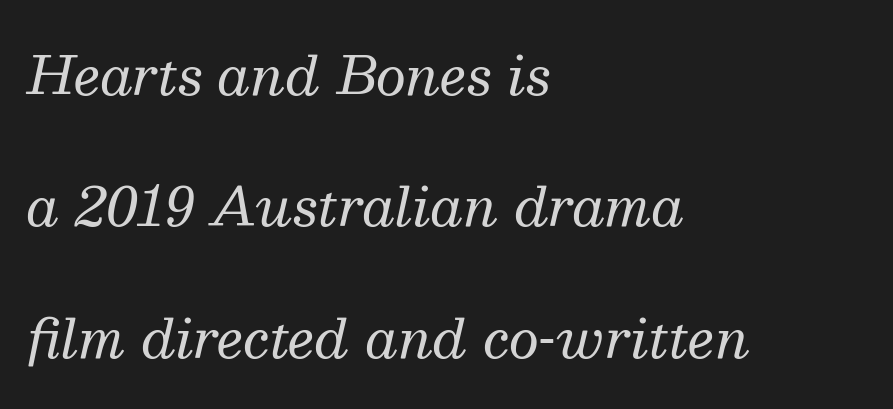
{"serif": "yes", "italic": "yes", "lean": "right", "slant_degrees": 13, "bold": "no", "weight": "regular", "width": "normal", "stroke_contrast": "medium", "x_height": "medium", "monospaced": "no", "underline": "no", "align": "left", "line_spacing": "loose", "line_spacing_ratio": 2.48, "letter_spacing": "normal", "letter_spacing_em": 0.0, "glyph_px": 53}
